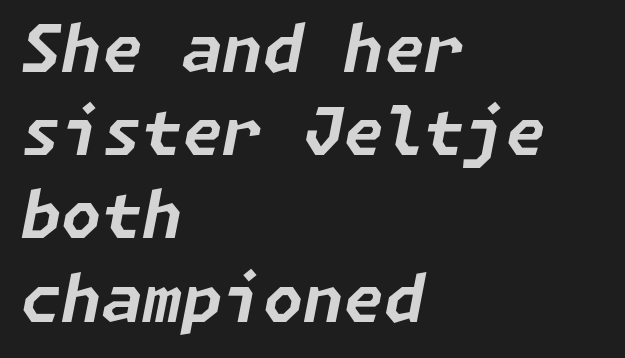
{"italic": "yes", "lean": "right", "slant_degrees": 11, "bold": "yes", "weight": "bold", "width": "normal", "stroke_contrast": "low", "x_height": "medium", "underline": "no", "align": "left", "line_spacing": "normal", "line_spacing_ratio": 1.28, "letter_spacing": "normal", "letter_spacing_em": 0.0, "glyph_px": 65}
